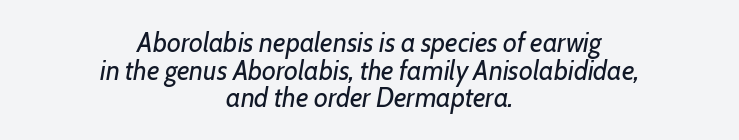
Letter spacing: default. Notice how the stems are inclined rather than vertical — that's the hallmark of italics. Tightly led — the rows are bunched. The zone under the glyphs is completely vacant. The typeface has the unassuming heft of standard copy or less. These lines stack symmetrically, like a column narrowing and widening about its center.
